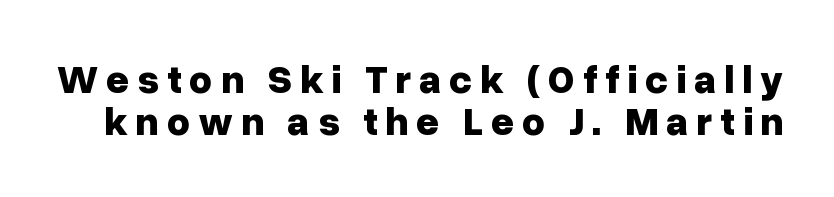
Q: Is the text bold? A: Yes.
Q: Is the text italic (slanted)? A: No, it is upright.
Q: Is the typeface a serif or a sans-serif typeface? A: Sans-serif.
Q: Is the text underlined? A: No.
Q: Is the spacing between lines tight, normal or loose? A: Tight.
Q: Width (condensed, normal, or wide)? A: Normal.
Q: Stroke contrast? A: Low.
Q: x-height? A: Medium.
Q: Monospaced? A: No.
